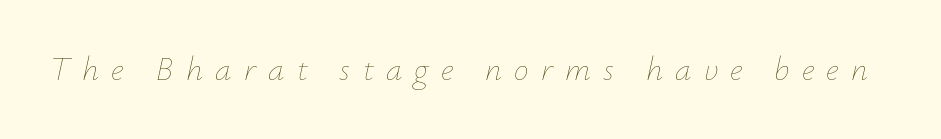
When letters slant like this, we call the style italic. The rendering uses natural spacing where letterforms have individual widths. Check the space under the baseline: it is left empty. The line texture is sparse and dotted thanks to wide tracking. The letterforms sit at book weight or below.
